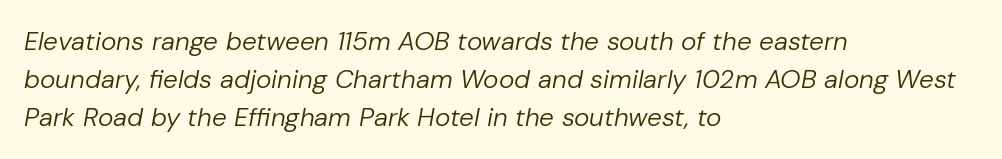
The weight tops out at a normal text grade. The rag falls on the right side of this text block. No extra tracking has been applied to these lines. Line spacing here is normal. Slant detected: the letters are inclined. Descender tails drop into unmarked territory.
